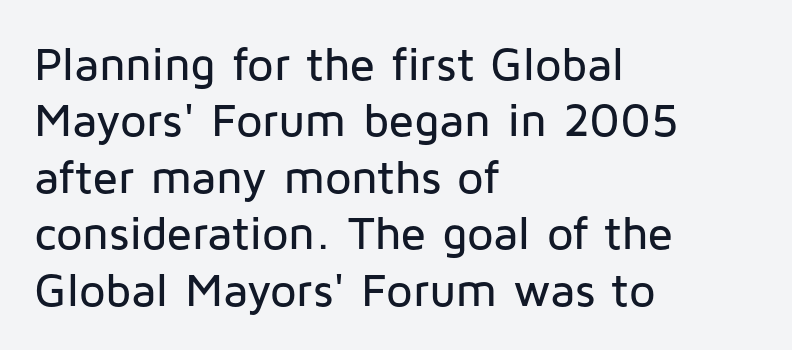
Short and long lines alike share a common starting point at left. Varying glyph widths throughout — classic text-font behaviour. Just letters on the line, the space beneath them empty. No feet cap the strokes, marking this as sans-serif type.
